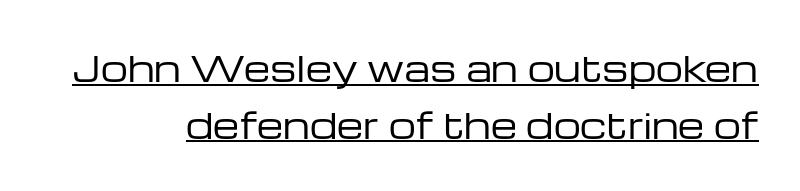
{"serif": "no", "italic": "no", "bold": "no", "weight": "regular", "width": "wide", "stroke_contrast": "low", "x_height": "medium", "monospaced": "no", "underline": "yes", "line_spacing": "normal", "line_spacing_ratio": 1.67, "letter_spacing": "normal", "letter_spacing_em": 0.0, "glyph_px": 34}
